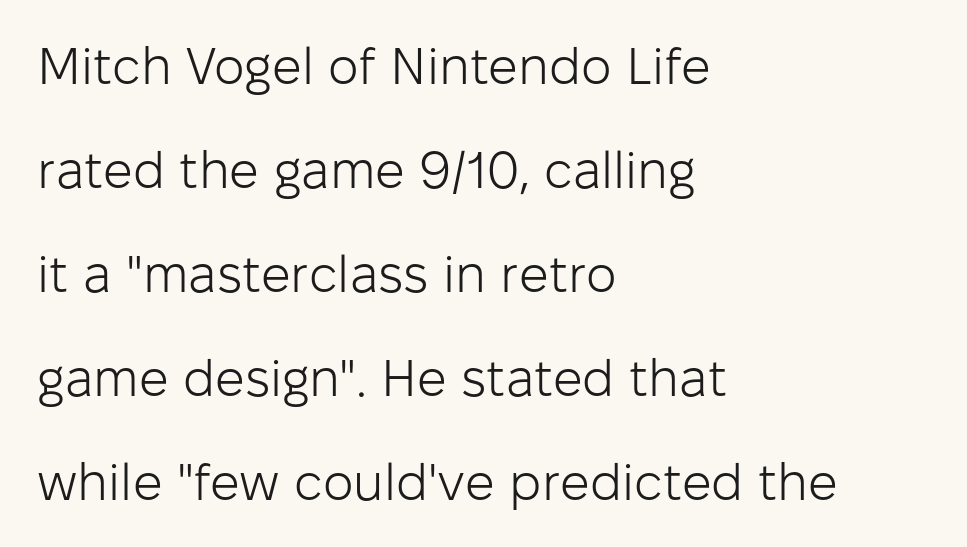
The image shows 52 px light sans-serif type, upright; set left-aligned, loose line spacing (2.0x), normal letter spacing, not underlined; low stroke contrast and a medium x-height.
